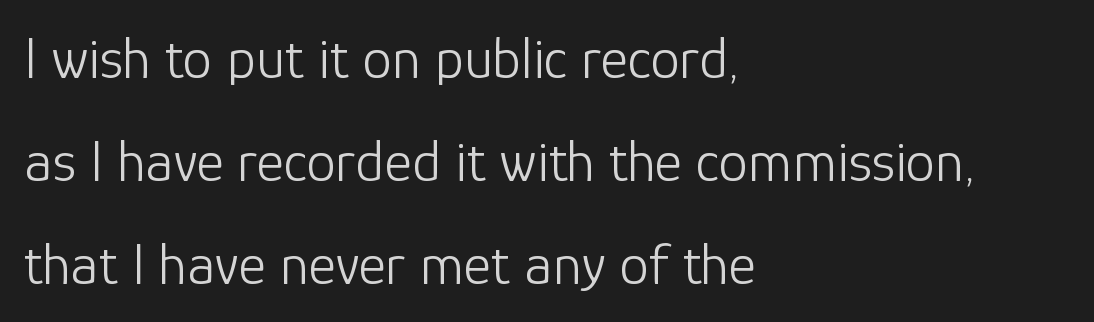
Q: Is the text bold? A: No.
Q: Is the text italic (slanted)? A: No, it is upright.
Q: Is the typeface a serif or a sans-serif typeface? A: Sans-serif.
Q: Is the text underlined? A: No.
Q: How is the paragraph aligned? A: Left-aligned.
Q: Is the spacing between letters normal or unusually wide? A: Normal.
Q: Width (condensed, normal, or wide)? A: Normal.
Q: Stroke contrast? A: Low.
Q: x-height? A: Medium.
Q: Monospaced? A: No.
